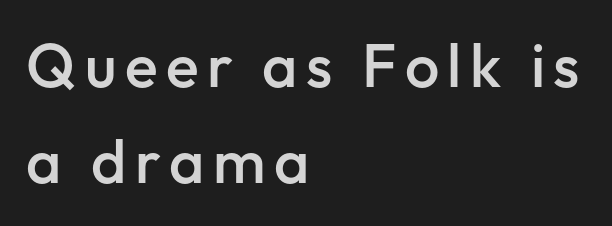
The image shows 61 px semibold sans-serif type, upright; set left-aligned, normal line spacing (1.58x), not underlined; low stroke contrast and a medium x-height.
